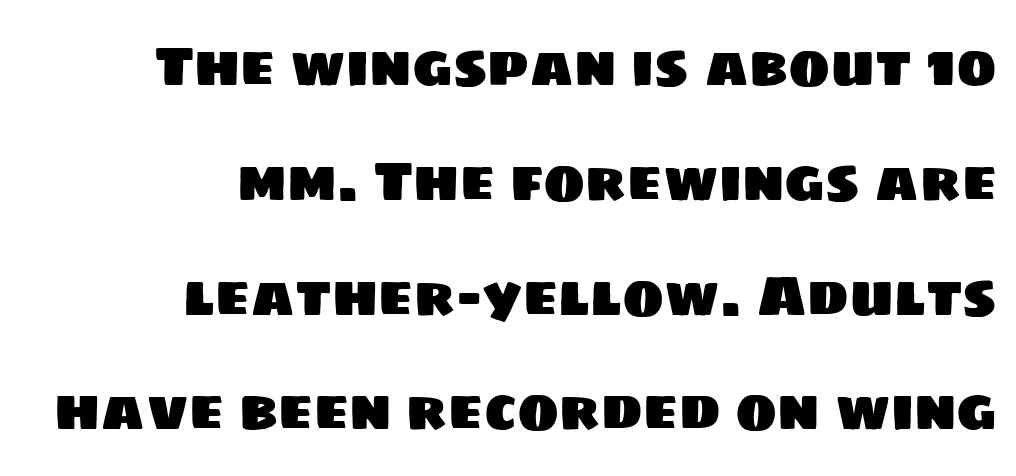
The image shows 56 px sans-serif type; set right-aligned, loose line spacing (2.05x), normal letter spacing, not underlined; low stroke contrast and a large x-height.
